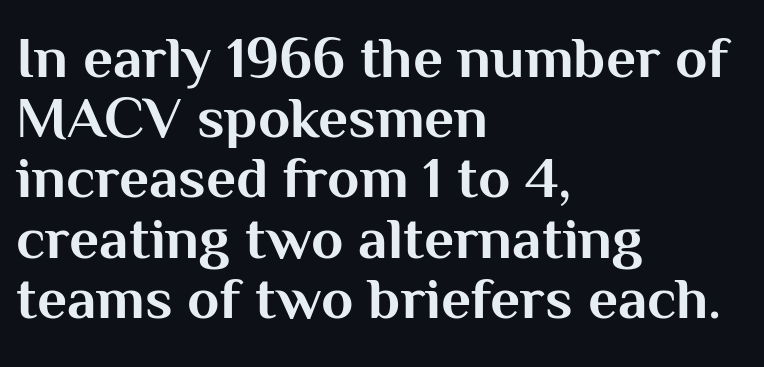
Beneath every word, the page is bare. Are there feet on the stems? There aren't — it's a sans. Every character sits straight up, as roman type does. This sample has the flowing, uneven cadence of proportional lettering.
